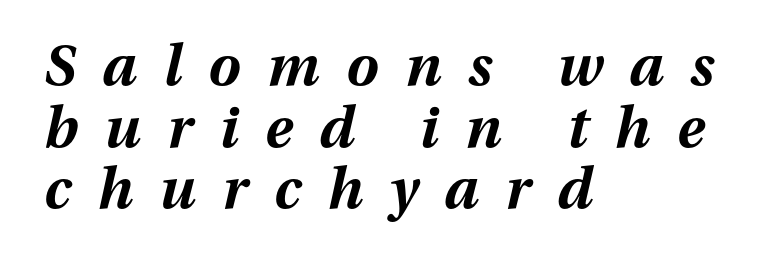
{"italic": "yes", "lean": "right", "slant_degrees": 13, "bold": "yes", "weight": "bold", "width": "normal", "stroke_contrast": "medium", "x_height": "medium", "monospaced": "no", "underline": "no", "align": "left", "line_spacing": "tight", "line_spacing_ratio": 1.08, "letter_spacing": "wide", "letter_spacing_em": 0.47, "glyph_px": 57}
